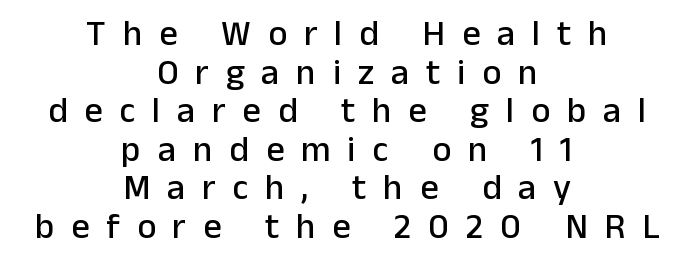
{"serif": "no", "italic": "no", "width": "normal", "stroke_contrast": "low", "x_height": "medium", "monospaced": "no", "underline": "no", "align": "center", "line_spacing": "tight", "line_spacing_ratio": 1.07, "letter_spacing": "wide", "letter_spacing_em": 0.47, "glyph_px": 36}
